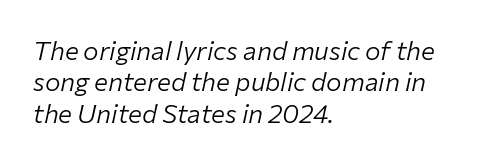
{"italic": "yes", "lean": "right", "slant_degrees": 12, "bold": "no", "underline": "no", "align": "left", "line_spacing_ratio": 1.21, "letter_spacing": "normal", "letter_spacing_em": 0.0, "glyph_px": 26}
